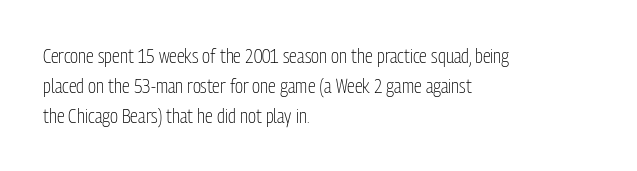
Q: Is the text bold? A: No.
Q: Is the text italic (slanted)? A: No, it is upright.
Q: Is the text underlined? A: No.
Q: How is the paragraph aligned? A: Left-aligned.
Q: Is the spacing between letters normal or unusually wide? A: Normal.
Q: Is the spacing between lines tight, normal or loose? A: Normal.
